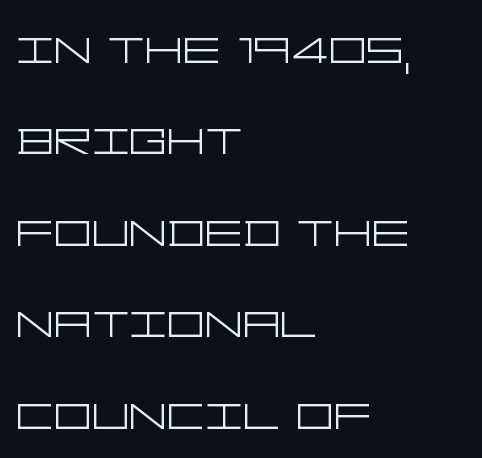
{"serif": "no", "italic": "no", "bold": "no", "weight": "light", "width": "wide", "stroke_contrast": "low", "x_height": "large", "underline": "no", "align": "left", "line_spacing": "normal", "line_spacing_ratio": 1.55, "letter_spacing": "normal", "letter_spacing_em": 0.0, "glyph_px": 59}
